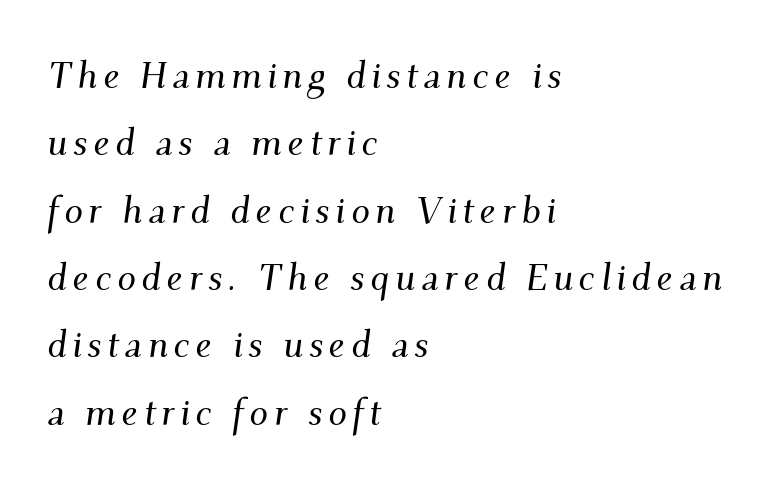
Old-style or modern, the face here clearly has serifs. You could not count columns in this text — the font is proportionally spaced. A typesetter would mark this as italic. The text block is weighted toward the left margin, trailing off unevenly rightward. Underlining? Definitely not there.
